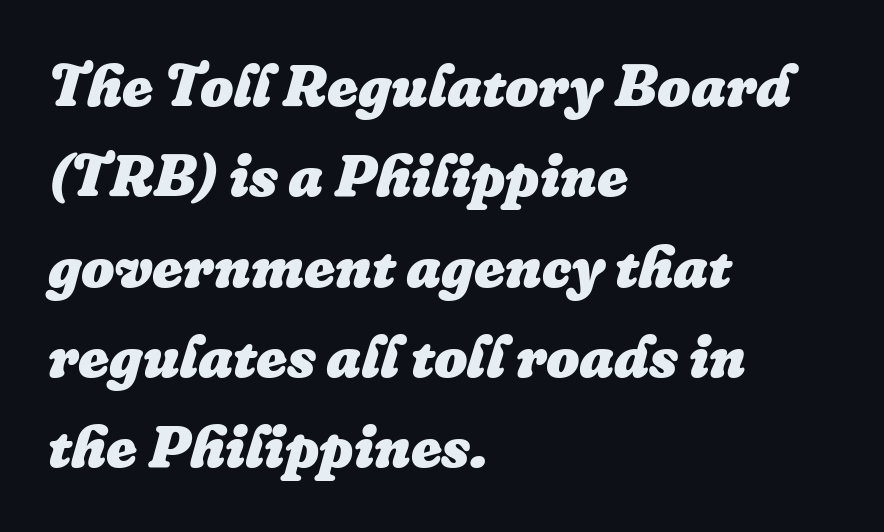
Q: Is the text bold? A: Yes.
Q: Is the text italic (slanted)? A: Yes, it leans right by about 16 degrees.
Q: Is the text underlined? A: No.
Q: How is the paragraph aligned? A: Left-aligned.
Q: Is the spacing between letters normal or unusually wide? A: Normal.
Q: Is the spacing between lines tight, normal or loose? A: Normal.
Q: Width (condensed, normal, or wide)? A: Normal.
Q: Stroke contrast? A: Low.
Q: x-height? A: Medium.
Q: Monospaced? A: No.
